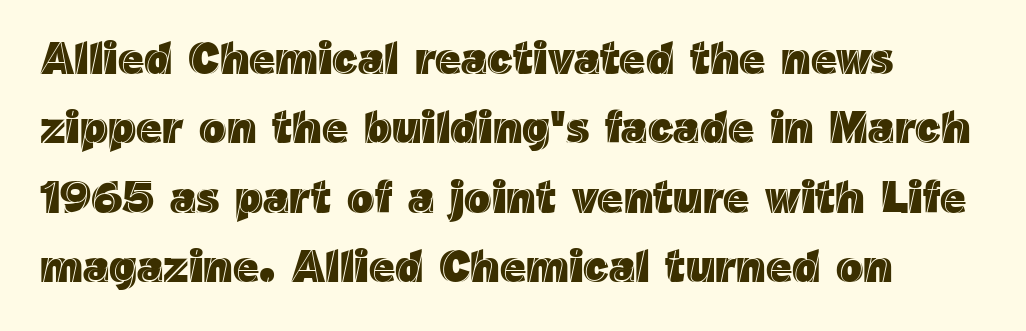
{"italic": "no", "width": "normal", "x_height": "medium", "monospaced": "no", "underline": "no", "line_spacing": "normal", "line_spacing_ratio": 1.54, "letter_spacing": "normal", "letter_spacing_em": 0.0, "glyph_px": 45}
